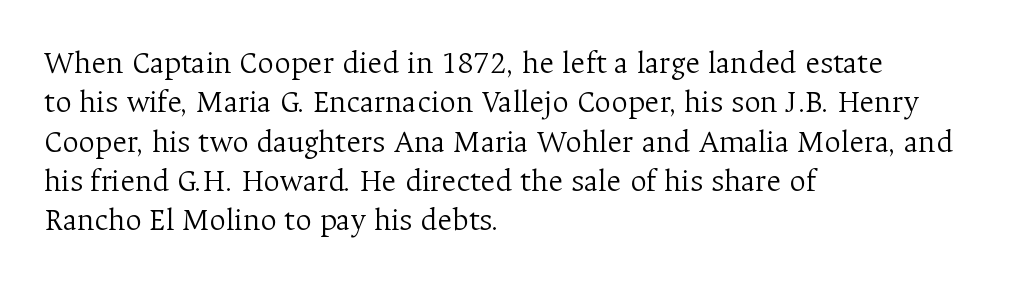
Q: Is the text bold? A: No.
Q: Is the text italic (slanted)? A: No, it is upright.
Q: Is the typeface a serif or a sans-serif typeface? A: Serif.
Q: Is the text underlined? A: No.
Q: How is the paragraph aligned? A: Left-aligned.
Q: Is the spacing between letters normal or unusually wide? A: Normal.
Q: Width (condensed, normal, or wide)? A: Normal.
Q: Stroke contrast? A: Medium.
Q: x-height? A: Medium.
Q: Monospaced? A: No.
